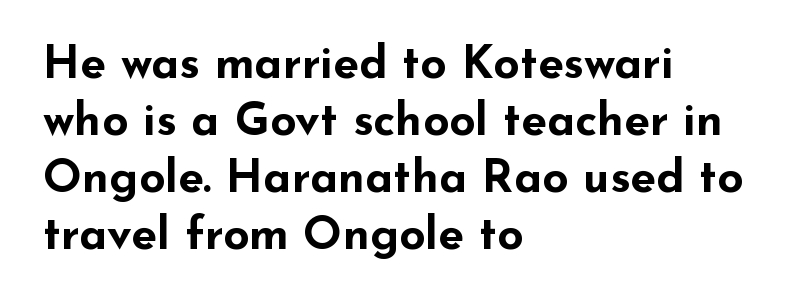
{"serif": "no", "italic": "no", "bold": "yes", "weight": "bold", "width": "wide", "stroke_contrast": "low", "x_height": "small", "monospaced": "no", "underline": "no", "align": "left", "line_spacing_ratio": 1.24, "letter_spacing": "normal", "letter_spacing_em": 0.0, "glyph_px": 46}
